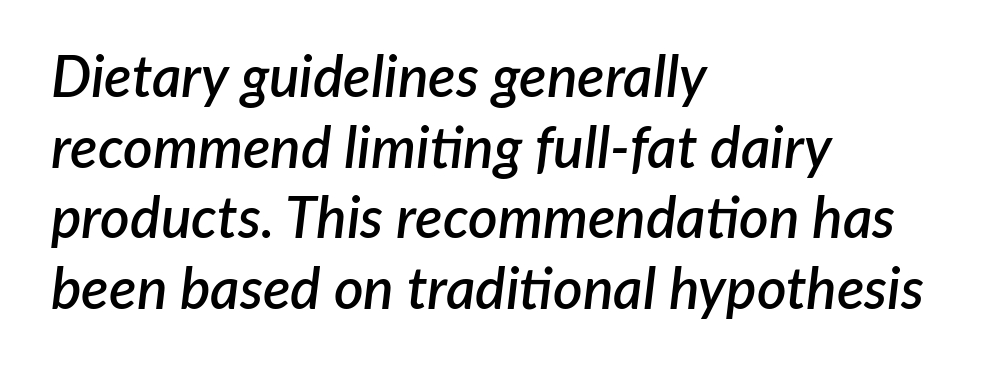
{"italic": "yes", "lean": "right", "slant_degrees": 7, "bold": "semi", "weight": "semibold", "width": "normal", "stroke_contrast": "low", "x_height": "medium", "monospaced": "no", "underline": "no", "align": "left", "line_spacing_ratio": 1.24, "letter_spacing": "normal", "letter_spacing_em": 0.0, "glyph_px": 57}
